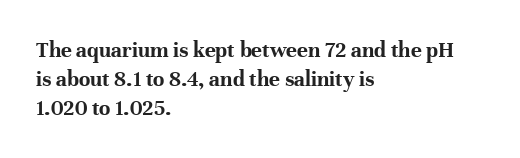
The image shows 23 px bold type, upright; set left-aligned, normal line spacing (1.26x), normal letter spacing, not underlined.
